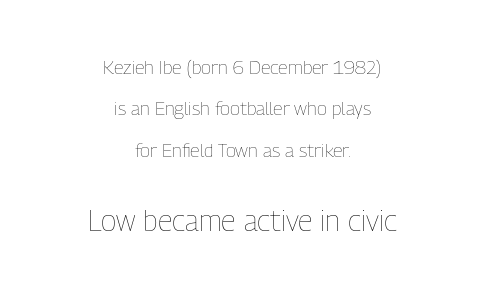
Tall strokes in this sample are plumb rather than angled. Bare-footed words on every line. Looks like regular typesetting: each glyph gets only the width it needs. Compared with typical paragraphs, the rows here are farther apart. This rendering leaves character spacing at its baseline value. The lines in this sample share a center point and differ in where they start and stop.
